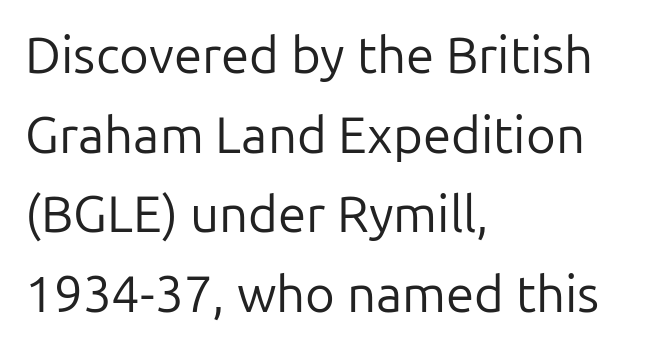
The type is set solid horizontally, with unmodified tracking. This is the regular roman posture of the typeface. Caption: multi-line text, flush left, ragged right. These lines are rendered in a variable-pitch font. This rendering features lettering with no underline.
